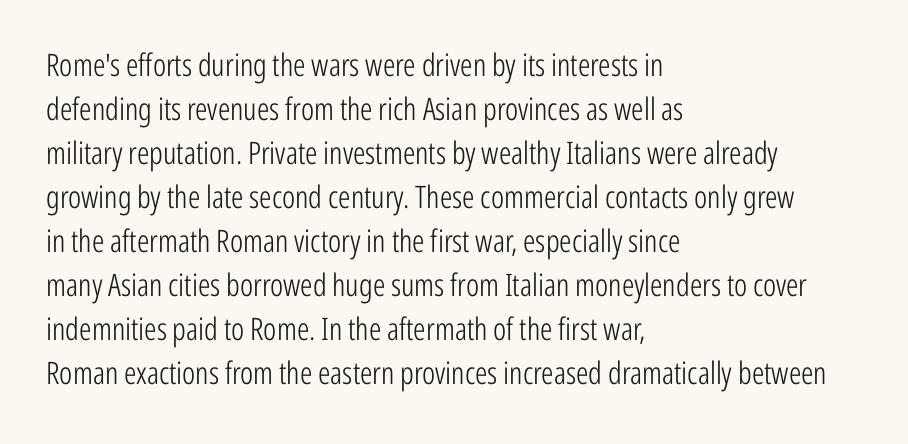
Weight: regular or lighter. Do the characters align in a grid? No, the font is proportional. Descenders are the only things crossing below the line. A roman cut, with each character standing at attention.
